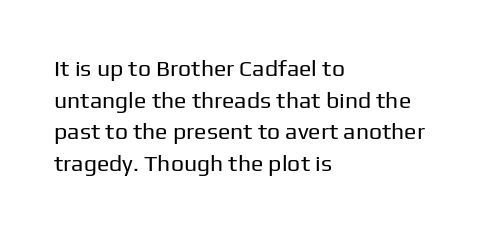
Q: Is the text bold? A: No.
Q: Is the text italic (slanted)? A: No, it is upright.
Q: Is the text underlined? A: No.
Q: How is the paragraph aligned? A: Left-aligned.
Q: Is the spacing between letters normal or unusually wide? A: Normal.
Q: Is the spacing between lines tight, normal or loose? A: Normal.
